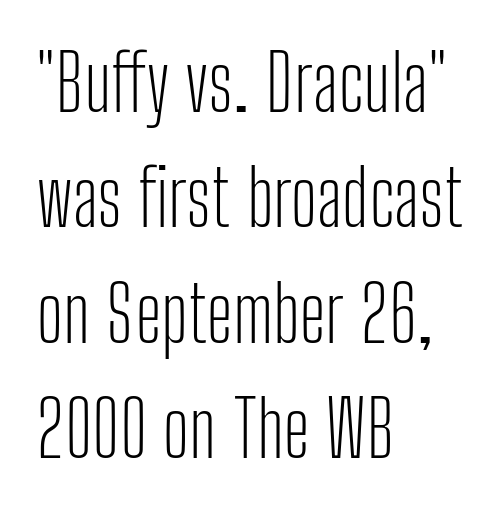
Q: Is the text bold? A: No.
Q: Is the text italic (slanted)? A: No, it is upright.
Q: Is the typeface a serif or a sans-serif typeface? A: Sans-serif.
Q: Is the text underlined? A: No.
Q: How is the paragraph aligned? A: Left-aligned.
Q: Is the spacing between letters normal or unusually wide? A: Normal.
Q: Is the spacing between lines tight, normal or loose? A: Normal.
Q: Width (condensed, normal, or wide)? A: Condensed.
Q: Stroke contrast? A: Low.
Q: x-height? A: Medium.
Q: Monospaced? A: No.
